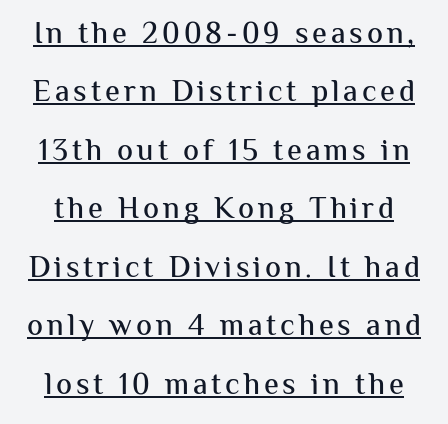
Q: Is the text italic (slanted)? A: No, it is upright.
Q: Is the typeface a serif or a sans-serif typeface? A: Sans-serif.
Q: Is the text underlined? A: Yes.
Q: Is the spacing between lines tight, normal or loose? A: Loose.
Q: Width (condensed, normal, or wide)? A: Normal.
Q: Stroke contrast? A: Medium.
Q: x-height? A: Medium.
Q: Monospaced? A: No.
